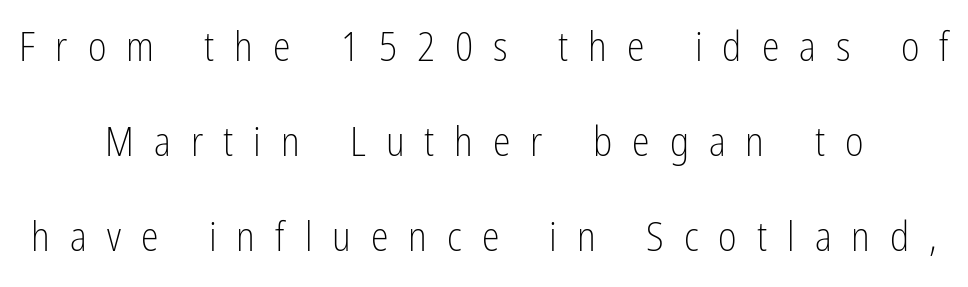
The image shows 40 px light, condensed sans-serif type, upright; set centered, loose line spacing (2.37x), unusually wide letter spacing (+0.5 em), not underlined; low stroke contrast and a medium x-height.
